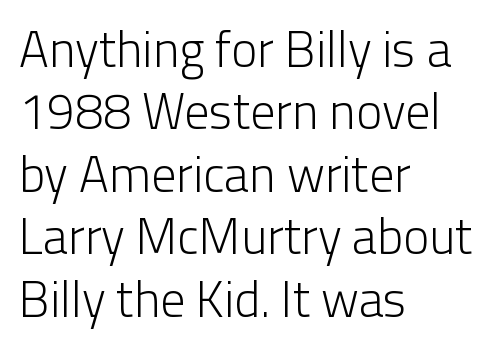
Tracking value appears to be zero — textbook default spacing. These lines sit exactly where default settings would place them. The strip under each line holds only bare page. Note the varied advance widths — an 'i' is clearly narrower than an 'm'. No italicization has been applied; the sample stays upright. No feet cap the strokes, marking this as sans-serif type.
